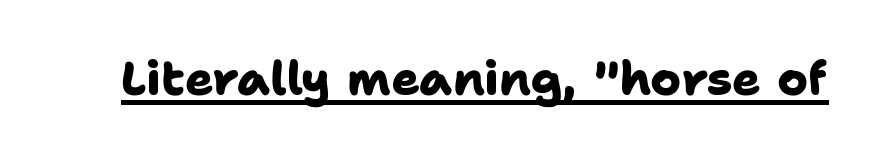
Q: Is the text bold? A: Yes.
Q: Is the typeface a serif or a sans-serif typeface? A: Sans-serif.
Q: Is the text underlined? A: Yes.
Q: Is the spacing between letters normal or unusually wide? A: Normal.
Q: Width (condensed, normal, or wide)? A: Normal.
Q: Stroke contrast? A: Low.
Q: x-height? A: Medium.
Q: Monospaced? A: No.
